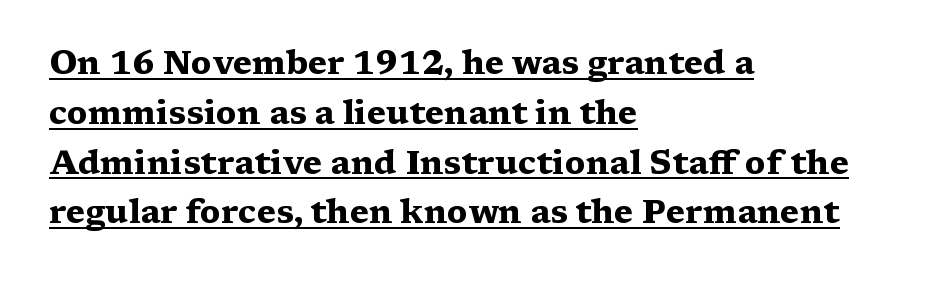
The image shows 33 px heavy, wide serif type, upright; set left-aligned, normal line spacing (1.51x), normal letter spacing, underlined; medium stroke contrast and a medium x-height.
